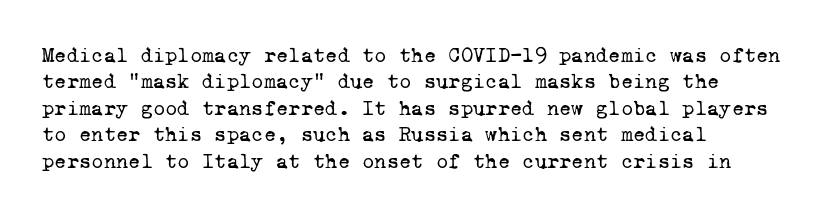
{"bold": "no", "underline": "no", "align": "left", "line_spacing": "normal", "line_spacing_ratio": 1.26, "letter_spacing": "normal", "letter_spacing_em": 0.0, "glyph_px": 21}
